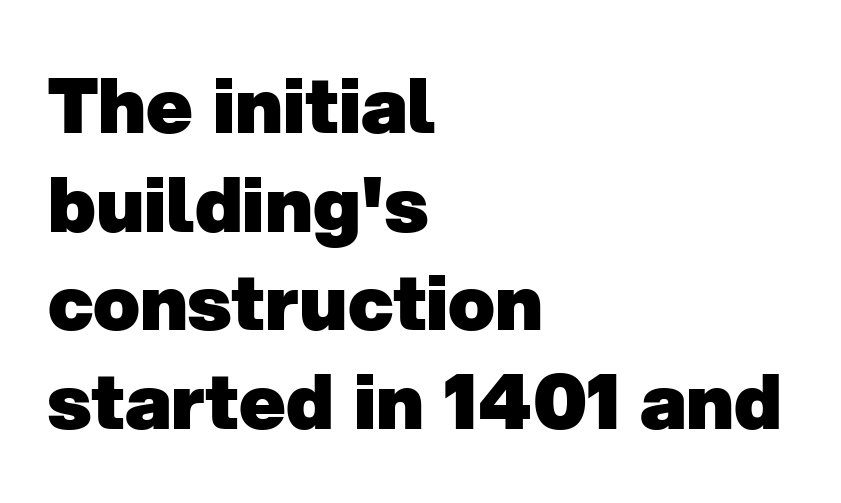
The image shows 77 px heavy sans-serif type; set left-aligned, normal line spacing (1.28x), normal letter spacing, not underlined; low stroke contrast and a medium x-height.
